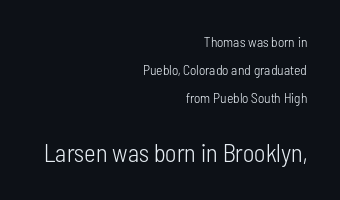
The image shows 25 px text type, upright; set right-aligned, loose line spacing (2.0x), normal letter spacing, not underlined; the second (bottom) block is 1.79x larger.
